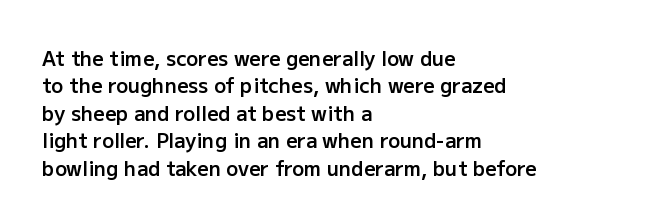
The image shows 20 px text type, upright; set left-aligned, normal line spacing (1.37x), normal letter spacing, not underlined.
